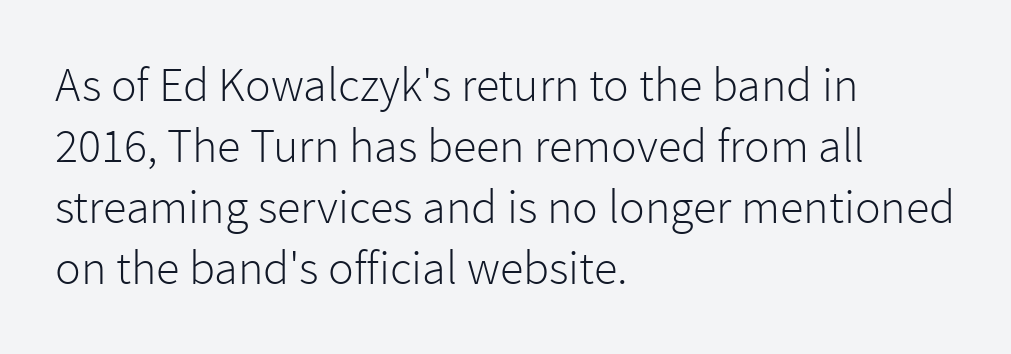
Q: Is the text bold? A: No.
Q: Is the text italic (slanted)? A: No, it is upright.
Q: Is the typeface a serif or a sans-serif typeface? A: Sans-serif.
Q: Is the text underlined? A: No.
Q: How is the paragraph aligned? A: Left-aligned.
Q: Is the spacing between letters normal or unusually wide? A: Normal.
Q: Is the spacing between lines tight, normal or loose? A: Normal.
Q: Width (condensed, normal, or wide)? A: Normal.
Q: Stroke contrast? A: Low.
Q: x-height? A: Medium.
Q: Monospaced? A: No.
